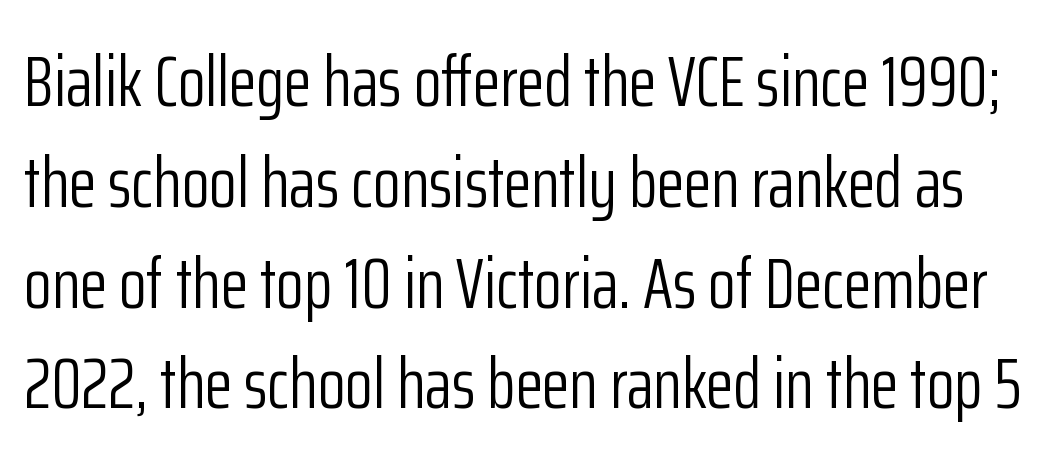
The image shows 72 px light, condensed sans-serif type, upright; set normal line spacing (1.4x), normal letter spacing, not underlined; low stroke contrast and a medium x-height.
